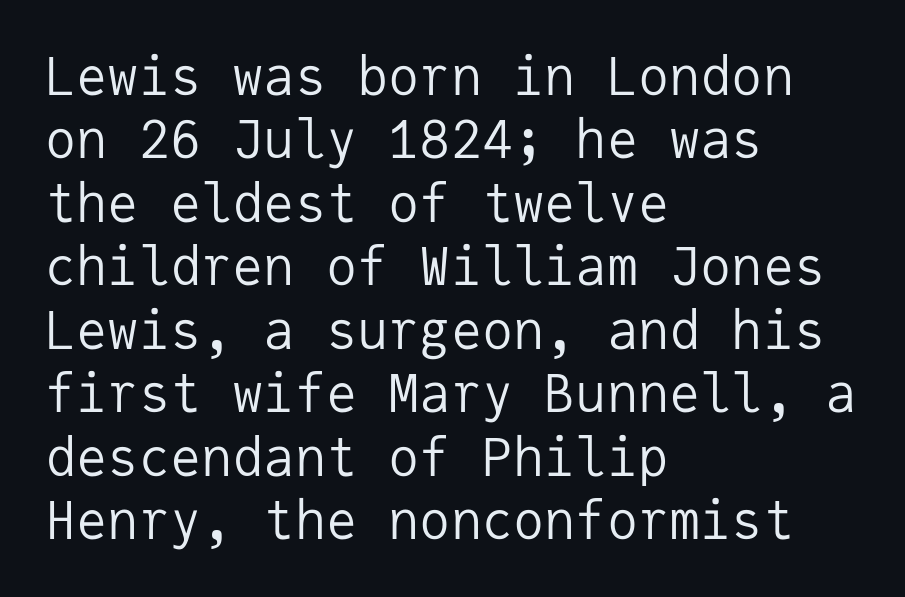
The image shows 52 px regular-weight sans-serif type, upright, monospaced; set left-aligned, line spacing 1.22x, normal letter spacing, not underlined; low stroke contrast and a medium x-height.
